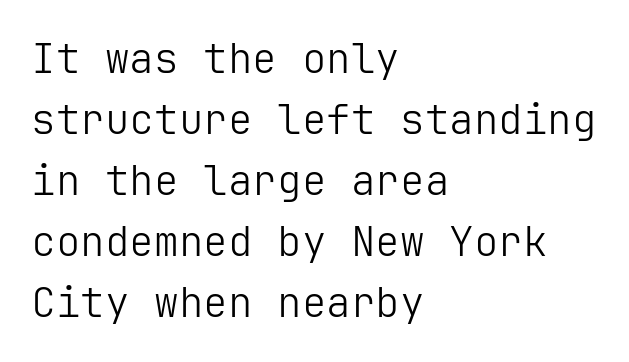
{"serif": "no", "italic": "no", "bold": "no", "weight": "light", "width": "normal", "stroke_contrast": "low", "x_height": "medium", "underline": "no", "align": "left", "line_spacing": "normal", "line_spacing_ratio": 1.49, "letter_spacing": "normal", "letter_spacing_em": 0.0, "glyph_px": 41}
